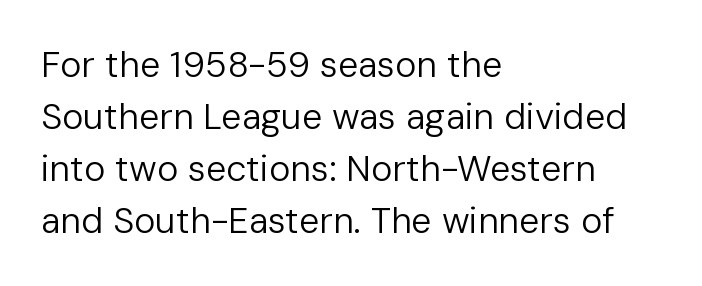
Q: Is the text bold? A: No.
Q: Is the text italic (slanted)? A: No, it is upright.
Q: Is the typeface a serif or a sans-serif typeface? A: Sans-serif.
Q: Is the text underlined? A: No.
Q: How is the paragraph aligned? A: Left-aligned.
Q: Is the spacing between letters normal or unusually wide? A: Normal.
Q: Is the spacing between lines tight, normal or loose? A: Normal.
Q: Width (condensed, normal, or wide)? A: Normal.
Q: Stroke contrast? A: Low.
Q: x-height? A: Medium.
Q: Monospaced? A: No.
